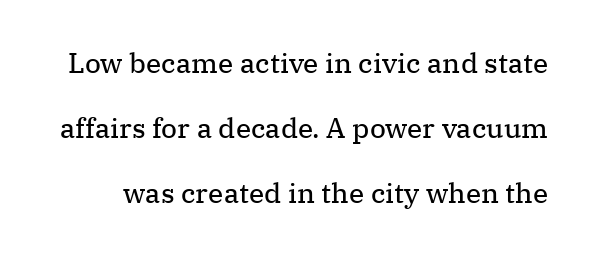
Q: Is the text bold? A: No.
Q: Is the text italic (slanted)? A: No, it is upright.
Q: Is the typeface a serif or a sans-serif typeface? A: Serif.
Q: Is the text underlined? A: No.
Q: Is the spacing between letters normal or unusually wide? A: Normal.
Q: Is the spacing between lines tight, normal or loose? A: Loose.
Q: Width (condensed, normal, or wide)? A: Normal.
Q: Stroke contrast? A: Medium.
Q: x-height? A: Medium.
Q: Monospaced? A: No.
